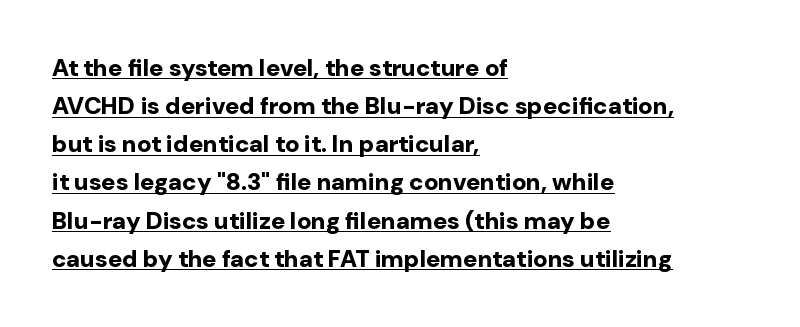
{"italic": "no", "bold": "yes", "underline": "yes", "align": "left", "line_spacing": "normal", "line_spacing_ratio": 1.59, "letter_spacing": "normal", "letter_spacing_em": 0.0, "glyph_px": 24}
